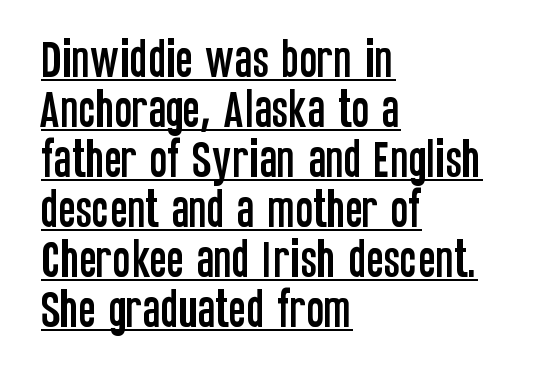
Posture: straight, roman, zero tilt. The paragraph has a hard left edge and a soft right edge. Spacing verdict: proportional, widths tailored to each character. The passage shown has conventional tracking throughout. This sample uses a sans-serif face. Somebody hit Ctrl+U on this one — the words are underlined.
